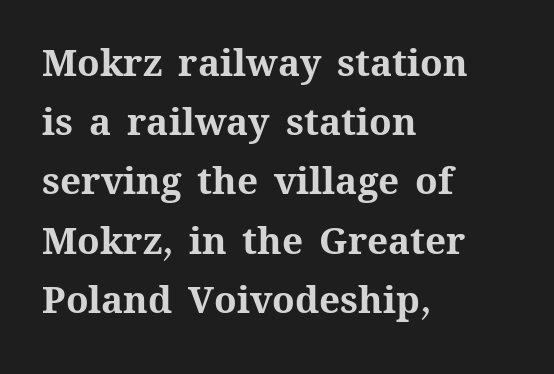
{"italic": "no", "bold": "yes", "weight": "bold", "width": "normal", "stroke_contrast": "medium", "x_height": "medium", "monospaced": "no", "underline": "no", "align": "left", "line_spacing": "normal", "line_spacing_ratio": 1.6, "letter_spacing": "normal", "letter_spacing_em": 0.0, "glyph_px": 37}
